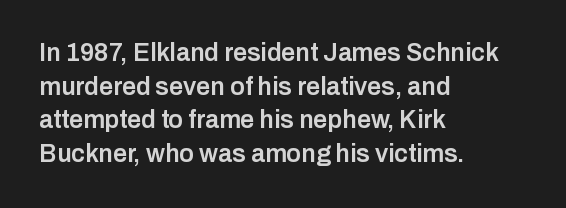
Is there any slant? The stems are plumb. Only glyphs here, with clear space below each row. A fair bit of extra ink — the face is semibold, not bold. Honestly, the row spacing looks completely unremarkable. These lines stack with their left ends in a neat column.
